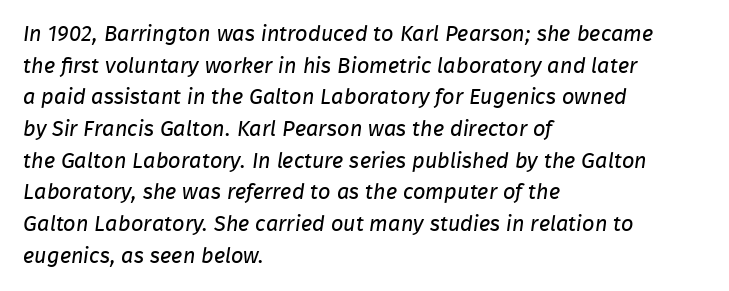
Stroke thickness stays within the range of a standard reading face or lighter. The gaps between neighbouring characters are ordinary and unremarkable. Plain, unruled lines of type. Each line starts at the same left margin while the right side varies. The leading is moderate, giving the passage an even texture.
